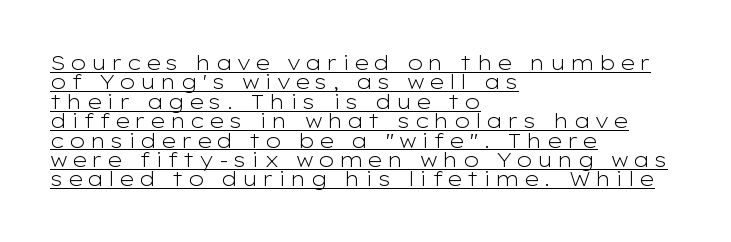
Between one letter and the next there's a generous, obvious gap. No italicization has been applied; the sample stays upright. Compared with undecorated copy, this sample adds a rule below the words. Weight: in the light-to-regular range.
